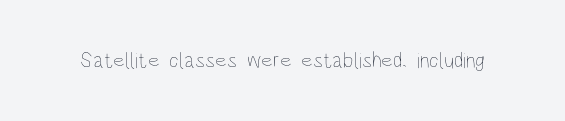
The space directly below the letters is spotless. Quick note: not italic, upright. The line texture is even and compact thanks to regular tracking. These glyphs show unthickened strokes, regular width or finer.
